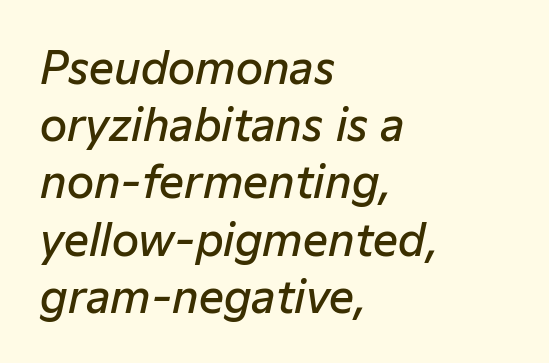
The glyphs have the mass of a demibold cut, below bold. The type is set solid horizontally, with unmodified tracking. The text carries the slant typical of an italic or oblique font. Descenders are the only things crossing below the line.
